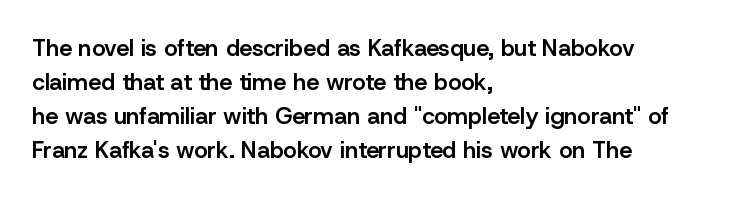
{"italic": "no", "bold": "semi", "underline": "no", "align": "left", "line_spacing": "normal", "line_spacing_ratio": 1.48, "letter_spacing": "normal", "letter_spacing_em": 0.0, "glyph_px": 23}
